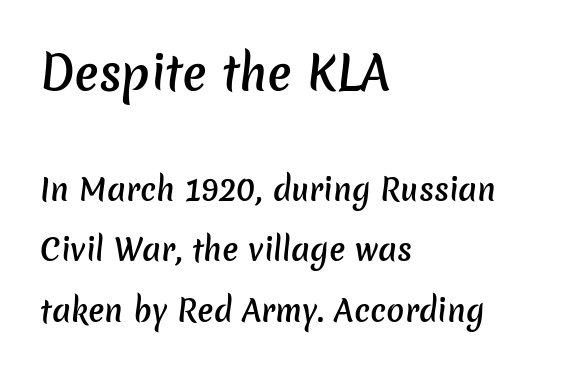
Q: Is the text bold? A: Semi-bold.
Q: Is the typeface a serif or a sans-serif typeface? A: Sans-serif.
Q: Is the text underlined? A: No.
Q: How is the paragraph aligned? A: Left-aligned.
Q: Is the spacing between letters normal or unusually wide? A: Normal.
Q: Is the spacing between lines tight, normal or loose? A: Loose.
Q: Which block of text is set in a larger size, the first (top) or the second (bottom)? A: The first (top) one.
Q: Width (condensed, normal, or wide)? A: Normal.
Q: Stroke contrast? A: Low.
Q: x-height? A: Medium.
Q: Monospaced? A: No.
